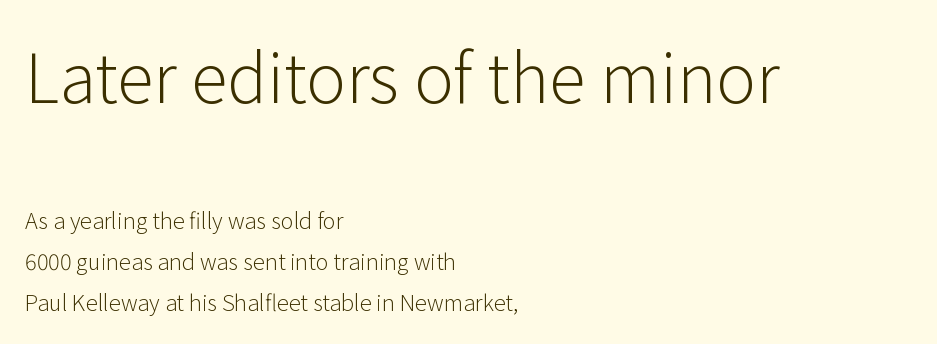
Q: Is the text bold? A: No.
Q: Is the text italic (slanted)? A: No, it is upright.
Q: Is the typeface a serif or a sans-serif typeface? A: Sans-serif.
Q: Is the text underlined? A: No.
Q: How is the paragraph aligned? A: Left-aligned.
Q: Is the spacing between letters normal or unusually wide? A: Normal.
Q: Which block of text is set in a larger size, the first (top) or the second (bottom)? A: The first (top) one.
Q: Width (condensed, normal, or wide)? A: Normal.
Q: Stroke contrast? A: Low.
Q: x-height? A: Medium.
Q: Monospaced? A: No.
